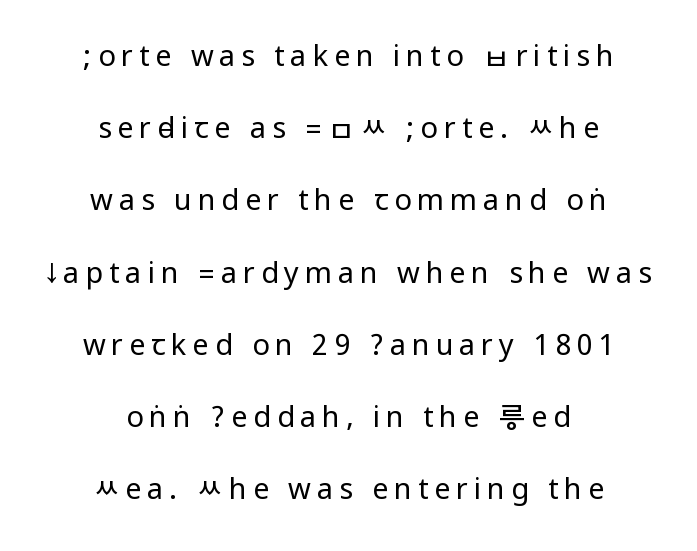
Inter-character spacing is expanded well beyond the font's built-in metrics. The type family on display is of the sans-serif kind. Visually the block forms a symmetrical silhouette, jagged on both flanks. Airy leading. The string is rendered with underlining switched off.
